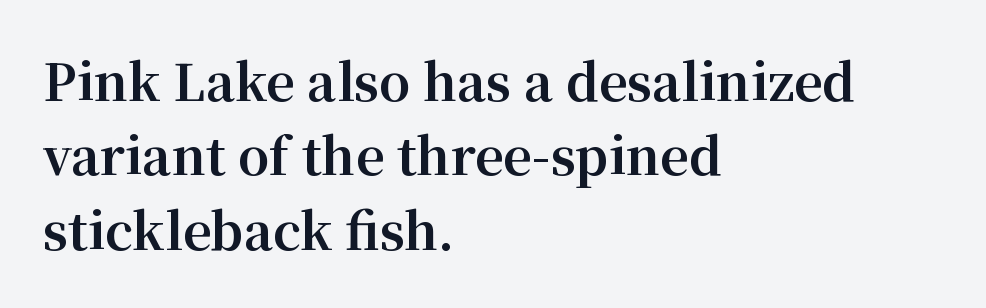
The image shows 50 px bold serif type, upright; set left-aligned, normal line spacing (1.49x), normal letter spacing, not underlined; medium stroke contrast and a medium x-height.
